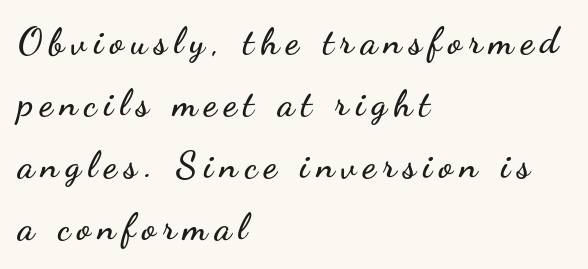
The image shows 37 px wide sans-serif type; set left-aligned, normal line spacing (1.68x), not underlined; low stroke contrast and a small x-height.
